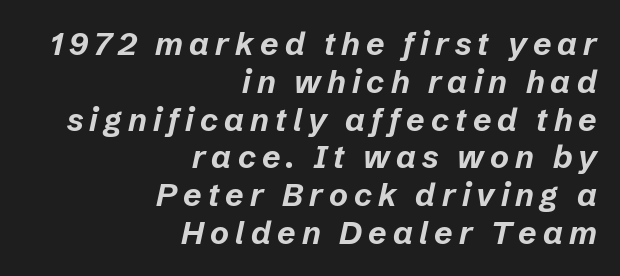
{"italic": "yes", "lean": "right", "slant_degrees": 12, "bold": "yes", "weight": "bold", "width": "normal", "stroke_contrast": "low", "x_height": "medium", "monospaced": "no", "underline": "no", "align": "right", "line_spacing_ratio": 1.18, "glyph_px": 32}
